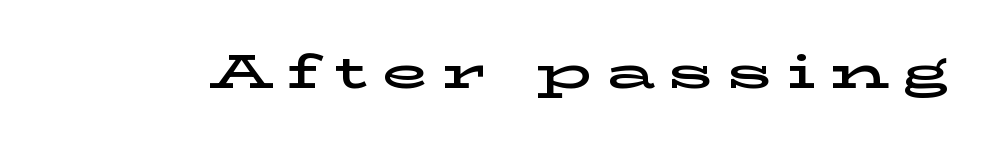
{"serif": "yes", "italic": "no", "width": "wide", "stroke_contrast": "low", "x_height": "medium", "monospaced": "no", "underline": "no", "letter_spacing": "wide", "letter_spacing_em": 0.29, "glyph_px": 47}
